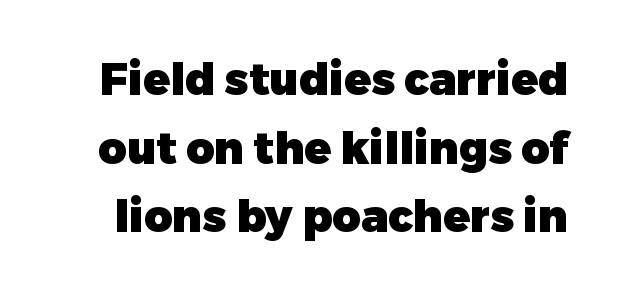
{"serif": "no", "italic": "no", "bold": "yes", "weight": "heavy", "width": "normal", "stroke_contrast": "low", "x_height": "medium", "monospaced": "no", "underline": "no", "line_spacing": "normal", "line_spacing_ratio": 1.56, "letter_spacing": "normal", "letter_spacing_em": 0.0, "glyph_px": 44}
